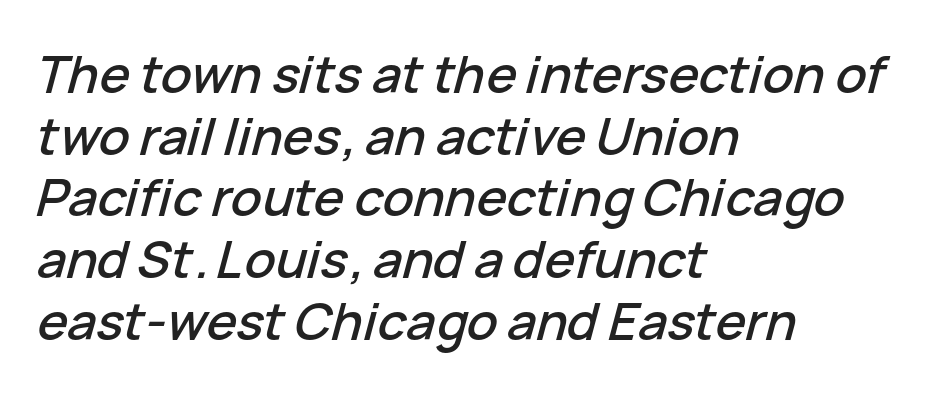
Q: Is the text italic (slanted)? A: Yes, it leans right by about 15 degrees.
Q: Is the text underlined? A: No.
Q: How is the paragraph aligned? A: Left-aligned.
Q: Is the spacing between letters normal or unusually wide? A: Normal.
Q: Width (condensed, normal, or wide)? A: Normal.
Q: Stroke contrast? A: Low.
Q: x-height? A: Medium.
Q: Monospaced? A: No.
